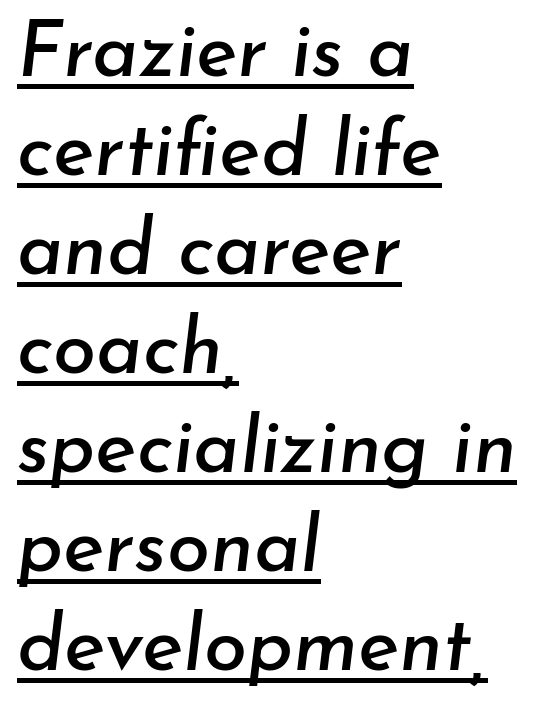
Look at the tracking — it's just the regular setting, nothing added. Horizontal bands of white between lines are of average thickness. Does a line run under the words? Yes, clearly. Is the block centered? No — it sits flush against the left margin. Looks like regular typesetting: each glyph gets only the width it needs. Looking at the ascenders, they clearly lean.
